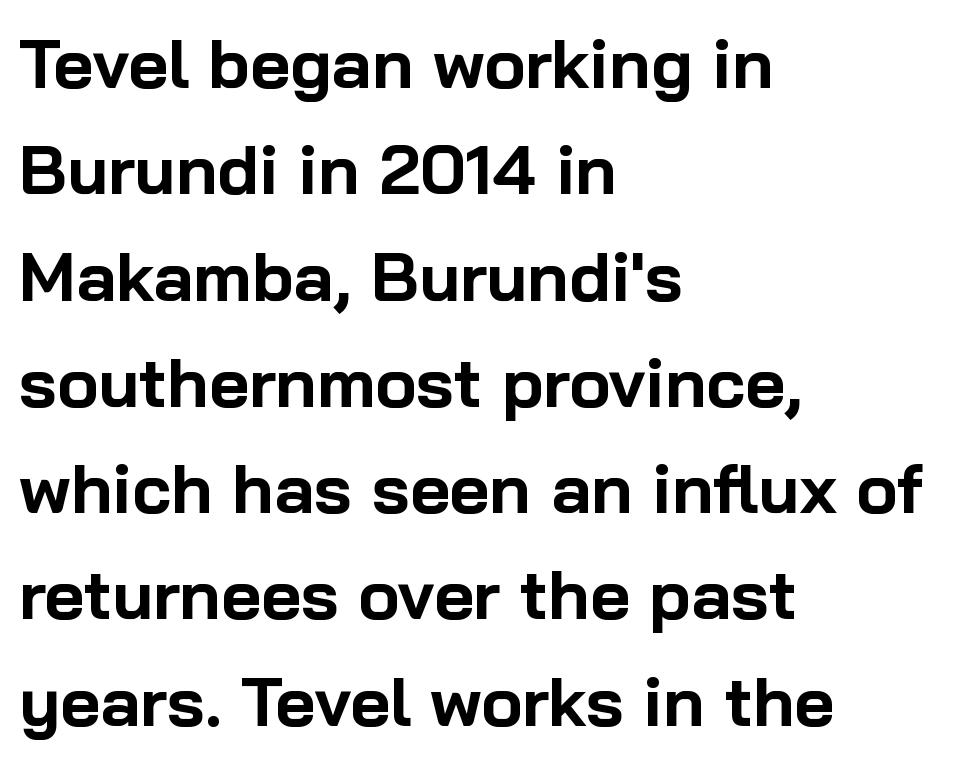
{"serif": "no", "italic": "no", "bold": "yes", "weight": "bold", "width": "normal", "stroke_contrast": "low", "x_height": "medium", "monospaced": "no", "underline": "no", "align": "left", "line_spacing": "normal", "line_spacing_ratio": 1.54, "letter_spacing": "normal", "letter_spacing_em": 0.0, "glyph_px": 69}
